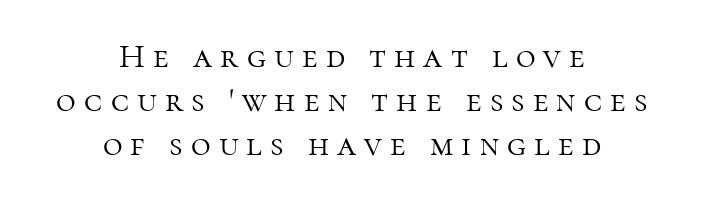
These lines were composed using upright roman letters. Note: serifs present on the glyphs. Does extra space separate the letters? Yes, quite a lot of it. Varying glyph widths throughout — classic text-font behaviour. Stems and bowls with no extra thickness — not bold. The leading is moderate, giving the passage an even texture.
